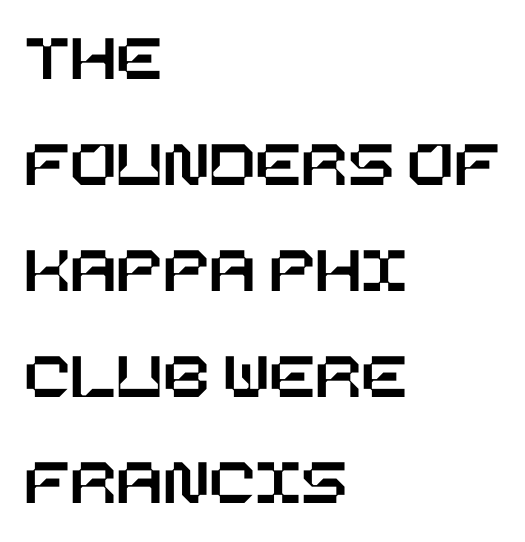
Q: Is the text italic (slanted)? A: No, it is upright.
Q: Is the text underlined? A: No.
Q: How is the paragraph aligned? A: Left-aligned.
Q: Is the spacing between letters normal or unusually wide? A: Normal.
Q: Is the spacing between lines tight, normal or loose? A: Normal.
Q: Width (condensed, normal, or wide)? A: Normal.
Q: Stroke contrast? A: Low.
Q: x-height? A: Large.
